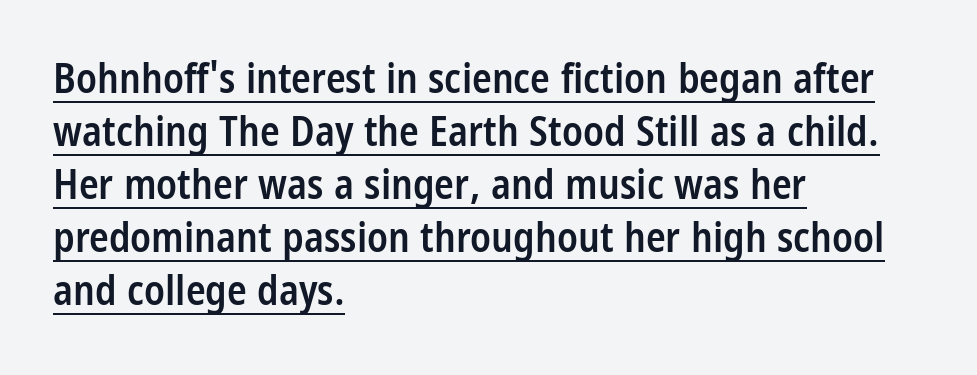
In designer terms, the underline attribute is active on this setting. Weight check: semibold — heavier than regular, not quite bold. No feet cap the strokes, marking this as sans-serif type. The letters advance in unequal steps, a hallmark of proportional type. Interline gaps are of average width in this sample.
